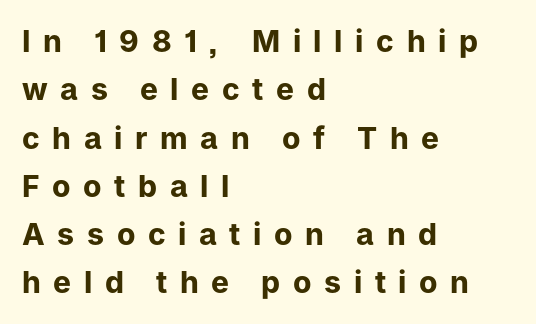
Q: Is the text bold? A: Yes.
Q: Is the text italic (slanted)? A: No, it is upright.
Q: Is the typeface a serif or a sans-serif typeface? A: Sans-serif.
Q: Is the text underlined? A: No.
Q: How is the paragraph aligned? A: Left-aligned.
Q: Is the spacing between letters normal or unusually wide? A: Unusually wide.
Q: Is the spacing between lines tight, normal or loose? A: Normal.
Q: Width (condensed, normal, or wide)? A: Normal.
Q: Stroke contrast? A: Low.
Q: x-height? A: Medium.
Q: Monospaced? A: No.
